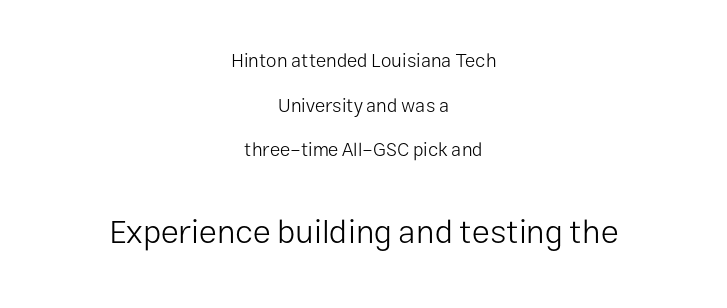
{"serif": "no", "italic": "no", "bold": "no", "weight": "light", "width": "normal", "stroke_contrast": "low", "x_height": "medium", "monospaced": "no", "underline": "no", "align": "center", "line_spacing": "loose", "line_spacing_ratio": 2.35, "letter_spacing": "normal", "letter_spacing_em": 0.0, "larger_block": "second", "size_ratio": 1.74, "glyph_px": 33}
